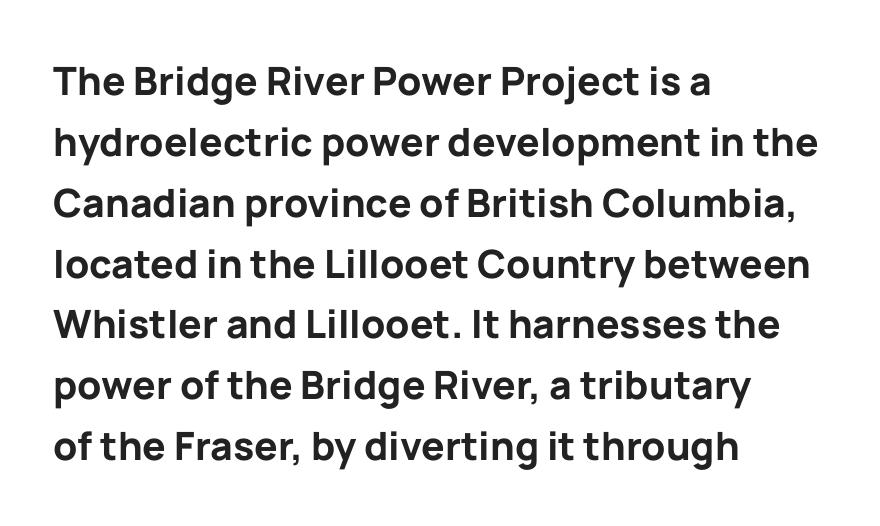
{"serif": "no", "italic": "no", "bold": "yes", "weight": "bold", "width": "normal", "stroke_contrast": "low", "x_height": "medium", "monospaced": "no", "underline": "no", "align": "left", "line_spacing": "normal", "line_spacing_ratio": 1.56, "letter_spacing": "normal", "letter_spacing_em": 0.0, "glyph_px": 39}
